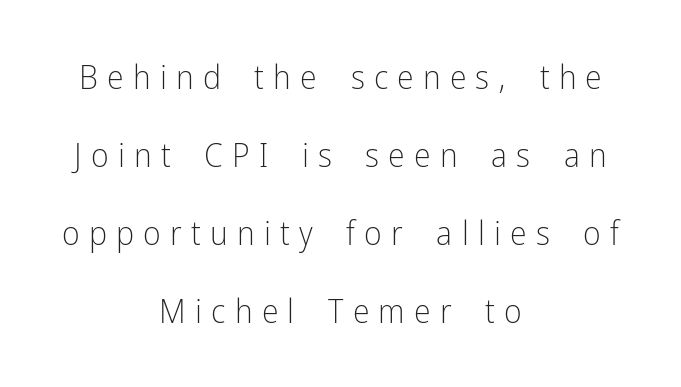
The typesetter chose a symmetrical, centered arrangement here. The letters are spread apart with noticeably loose tracking. Weight: not bold — regular or lighter. Typographically, this falls in the sans-serif category. Baseline-to-baseline distance is far greater than the letter height.
